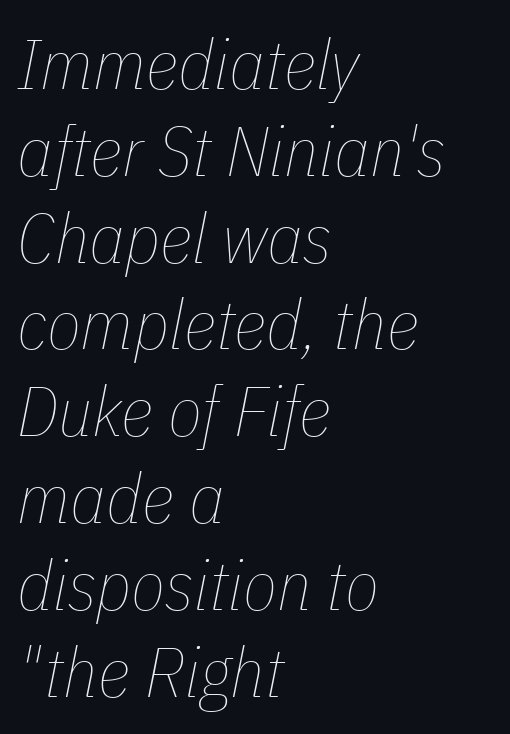
One-word summary of the alignment: left. The typography opts for an oblique posture over an upright one. In terms of letterspacing, this is plain default setting. The weight tops out at a normal text grade.
